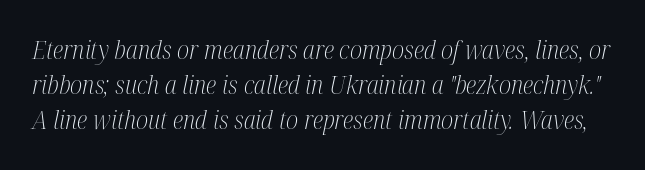
These lines sit exactly where default settings would place them. There's an unmistakable incline to the writing here. Only glyphs here, with clear space below each row. Nothing unusual about the tracking: characters are spaced as the font intends.
